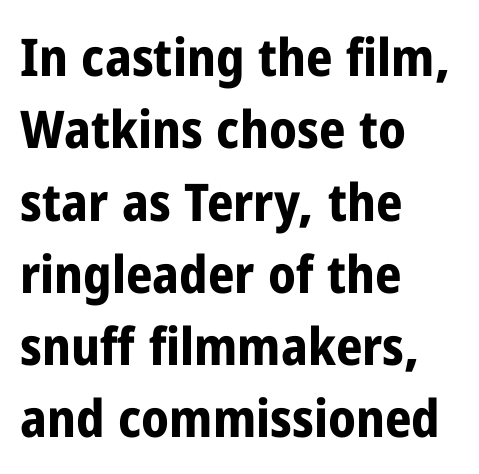
The image shows 52 px bold, condensed sans-serif type, upright; set left-aligned, normal line spacing (1.39x), normal letter spacing, not underlined; low stroke contrast and a medium x-height.
